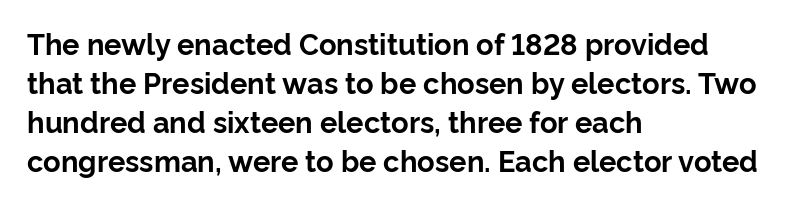
The image shows 29 px bold sans-serif type, upright; set left-aligned, normal line spacing (1.35x), normal letter spacing, not underlined; low stroke contrast and a medium x-height.
